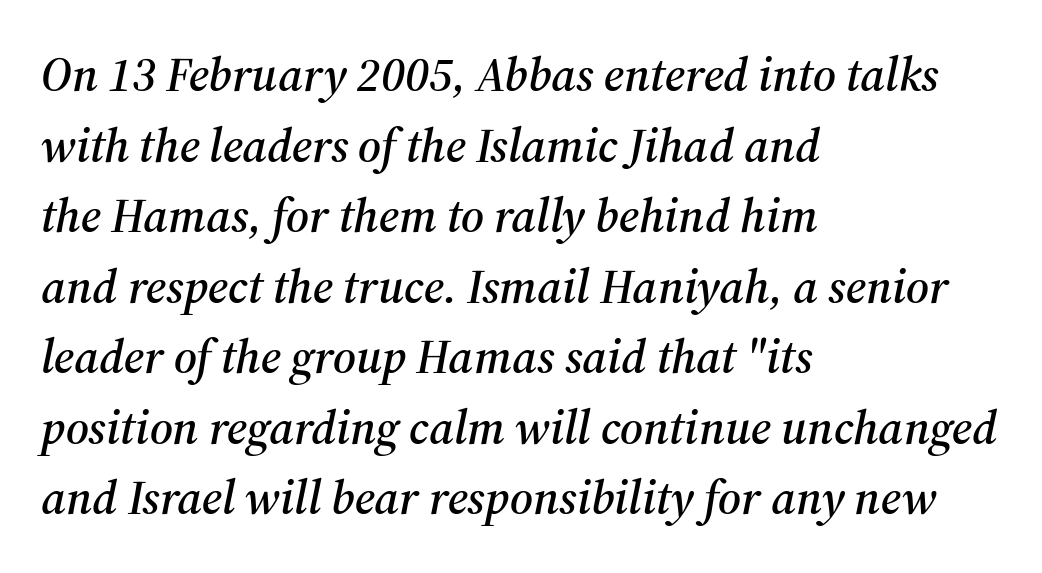
{"serif": "yes", "italic": "yes", "lean": "right", "slant_degrees": 12, "width": "normal", "stroke_contrast": "medium", "x_height": "medium", "monospaced": "no", "underline": "no", "align": "left", "line_spacing": "normal", "line_spacing_ratio": 1.47, "letter_spacing": "normal", "letter_spacing_em": 0.0, "glyph_px": 48}
